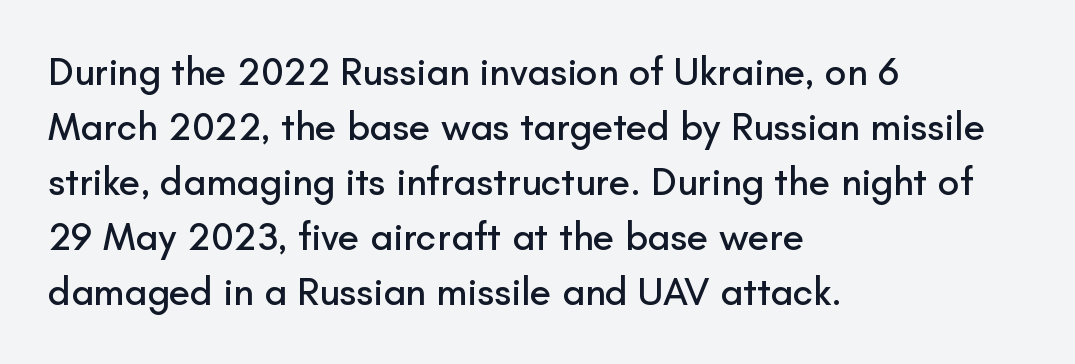
Q: Is the text italic (slanted)? A: No, it is upright.
Q: Is the typeface a serif or a sans-serif typeface? A: Sans-serif.
Q: Is the text underlined? A: No.
Q: How is the paragraph aligned? A: Left-aligned.
Q: Is the spacing between letters normal or unusually wide? A: Normal.
Q: Is the spacing between lines tight, normal or loose? A: Normal.
Q: Width (condensed, normal, or wide)? A: Normal.
Q: Stroke contrast? A: Low.
Q: x-height? A: Small.
Q: Monospaced? A: No.
